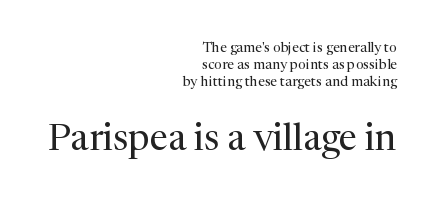
{"serif": "yes", "italic": "no", "bold": "no", "weight": "regular", "width": "normal", "stroke_contrast": "medium", "x_height": "medium", "monospaced": "no", "underline": "no", "align": "right", "line_spacing_ratio": 1.23, "letter_spacing": "normal", "letter_spacing_em": 0.0, "larger_block": "second", "size_ratio": 2.64, "glyph_px": 37}
